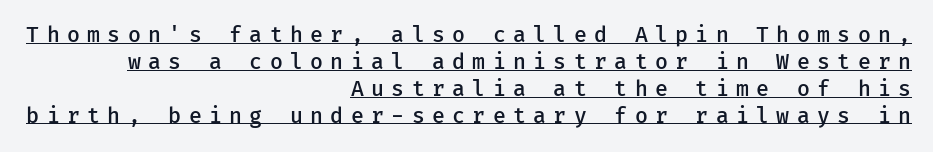
{"italic": "no", "bold": "semi", "underline": "yes", "align": "right", "line_spacing": "normal", "line_spacing_ratio": 1.28, "letter_spacing": "wide", "letter_spacing_em": 0.35, "glyph_px": 21}
